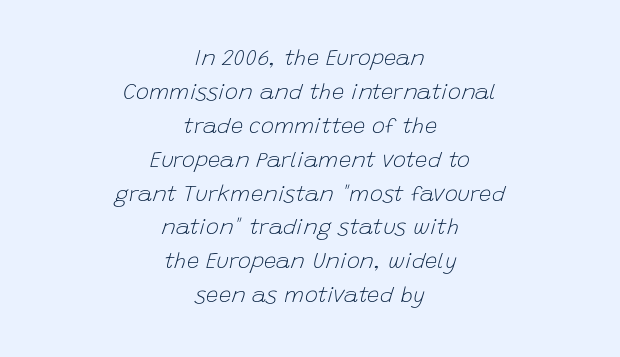
Students, note that the glyphs here touch the page at normal intervals. The foot of each line stays bare and open. A normal amount of white space separates one row of letters from the next. When letters slant like this, we call the style italic. The face looks like a standard text weight, possibly lighter. Casual observation: everything's sitting right in the middle.
